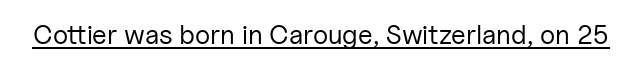
Q: Is the text bold? A: No.
Q: Is the text italic (slanted)? A: No, it is upright.
Q: Is the text underlined? A: Yes.
Q: Is the spacing between letters normal or unusually wide? A: Normal.
